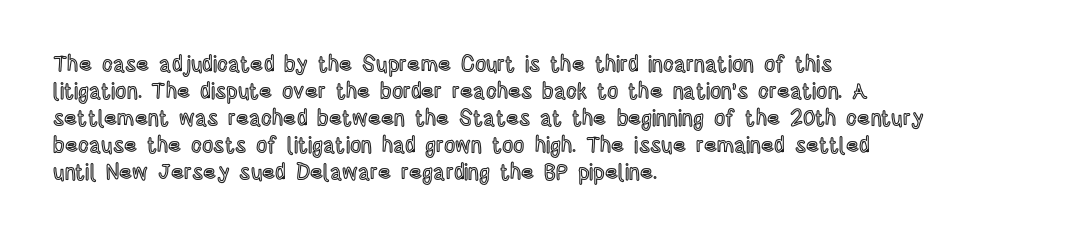
The horizontal fit of the characters is conventional and even. The typesetter chose a ragged-right arrangement here. Upright lettering throughout. The specimen omits any rule beneath the text block's lines.
